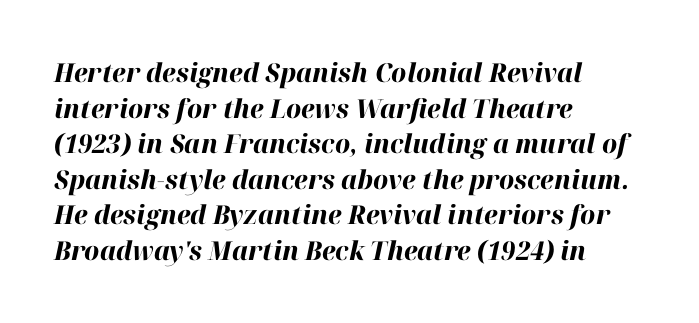
Compared with a centered layout, this one pins lines to the left instead. These lines carry a lot of weight — the face is fully bold. Yep, that's italic — everything's leaning. How are the letters spaced? Ordinarily, with no added tracking. The area under the type is left untouched. Summary of vertical rhythm: regular, with standard interline spacing.
